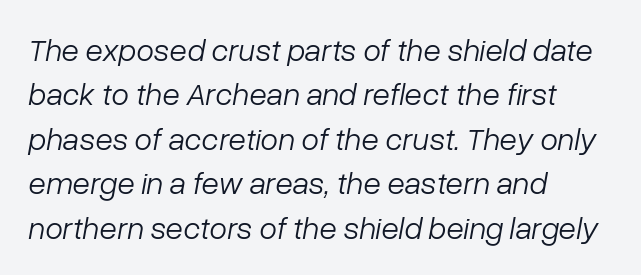
{"italic": "yes", "lean": "right", "slant_degrees": 10, "bold": "no", "weight": "light", "width": "normal", "stroke_contrast": "low", "x_height": "medium", "monospaced": "no", "underline": "no", "align": "left", "line_spacing": "normal", "line_spacing_ratio": 1.39, "letter_spacing": "normal", "letter_spacing_em": 0.0, "glyph_px": 32}
